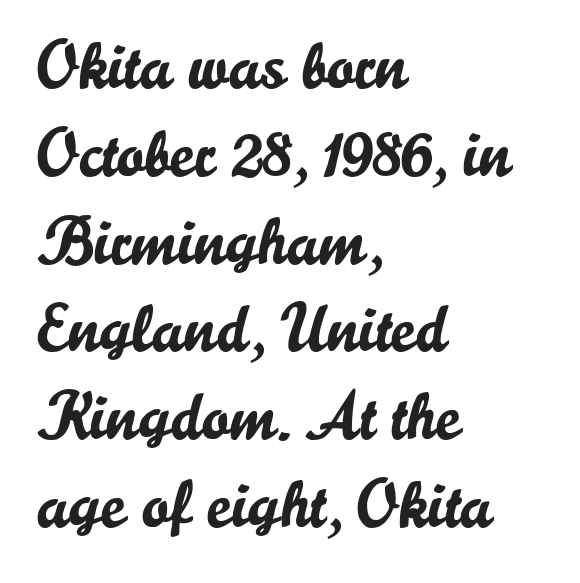
The ragged edge is on the right, which tells us the setting is flush left. Each word holds together tightly as a unit, with standard inter-letter gaps. Anything drawn beneath the words? Only blank space. The letters carry no serifs — their stems end cleanly without finishing strokes. This sample keeps an unexceptional amount of space between lines.
